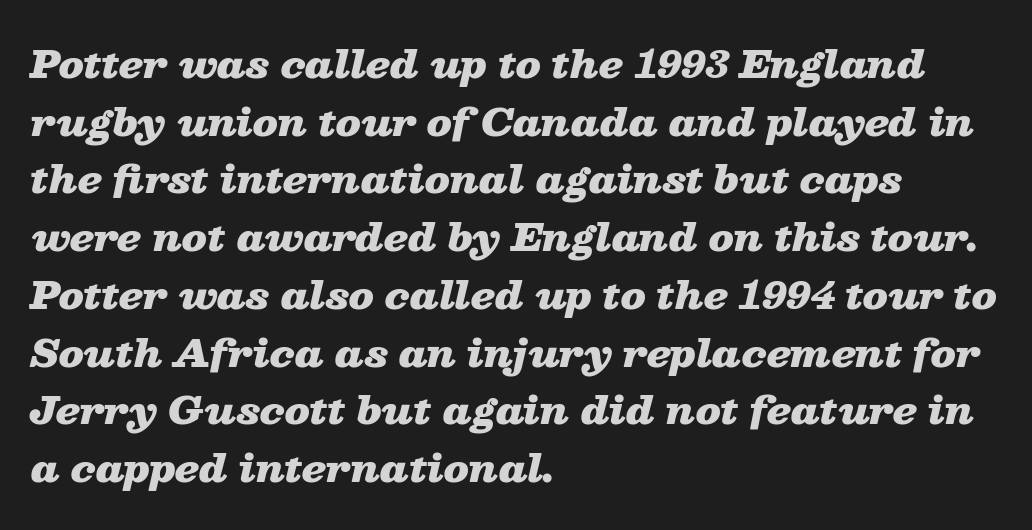
The letterforms sit shoulder to shoulder at normal distance. The typesetting leans heavy: a genuine bold. Quick note: underline off. Proportional: the letters do not fall into vertical columns. The letters are slanted; this is an italic face. How would I describe the line gaps? Plain and ordinary.
